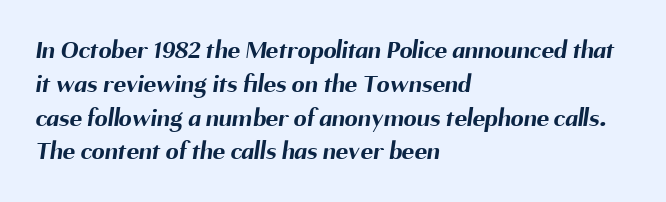
Q: Is the text bold? A: Yes.
Q: Is the text underlined? A: No.
Q: How is the paragraph aligned? A: Left-aligned.
Q: Is the spacing between letters normal or unusually wide? A: Normal.
Q: Is the spacing between lines tight, normal or loose? A: Normal.
